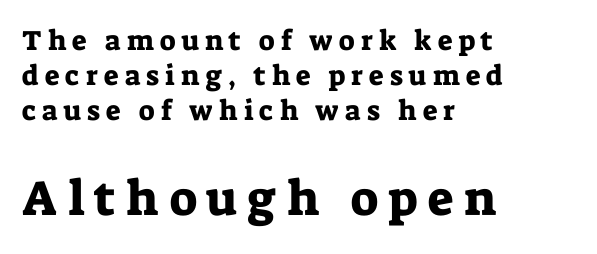
Are there feet on the stems? There are — it's a serif. Every stem runs plumb, perpendicular to the baseline. Is the letter spacing exaggerated? Yes — the characters are pushed far apart. Each new line begins a customary step beneath the previous one. Note: smaller setting up top, larger setting below. The space beneath each line is pristine and unruled.
